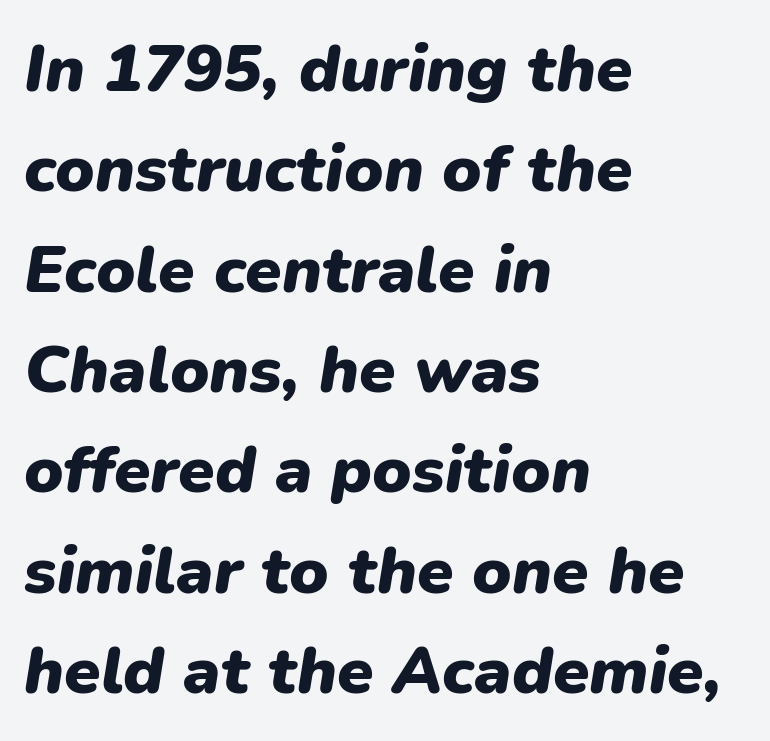
The image shows 66 px heavy type, italic (leaning right); set left-aligned, normal line spacing (1.52x), normal letter spacing, not underlined; low stroke contrast and a medium x-height.
